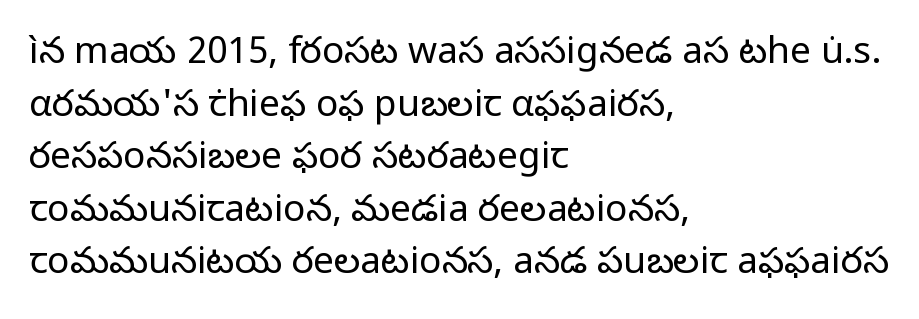
Q: Is the text bold? A: No.
Q: Is the text italic (slanted)? A: No, it is upright.
Q: Is the typeface a serif or a sans-serif typeface? A: Sans-serif.
Q: Is the text underlined? A: No.
Q: How is the paragraph aligned? A: Left-aligned.
Q: Is the spacing between letters normal or unusually wide? A: Normal.
Q: Is the spacing between lines tight, normal or loose? A: Normal.
Q: Width (condensed, normal, or wide)? A: Normal.
Q: Stroke contrast? A: Low.
Q: x-height? A: Medium.
Q: Monospaced? A: No.
